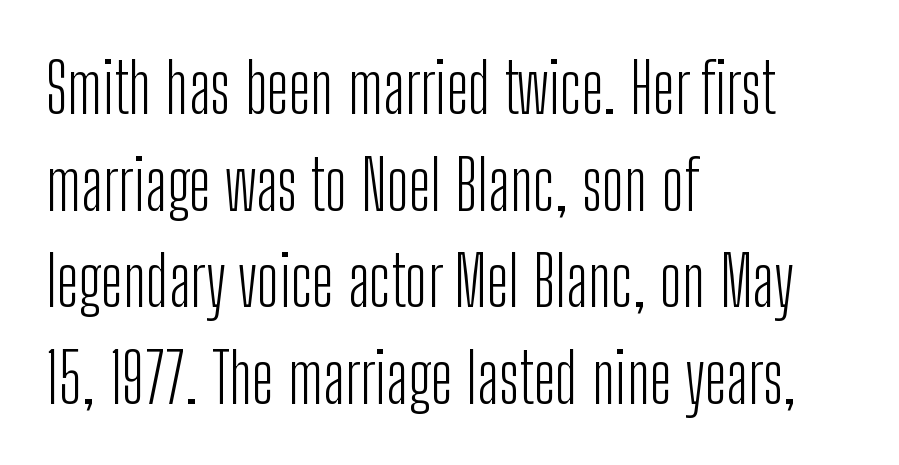
{"serif": "no", "italic": "no", "bold": "no", "weight": "light", "width": "condensed", "stroke_contrast": "low", "x_height": "medium", "monospaced": "no", "underline": "no", "align": "left", "line_spacing": "normal", "line_spacing_ratio": 1.4, "letter_spacing": "normal", "letter_spacing_em": 0.0, "glyph_px": 69}
